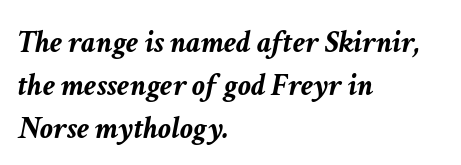
The image shows 32 px semibold type, italic (leaning right); set left-aligned, normal line spacing (1.35x), normal letter spacing, not underlined; low stroke contrast and a medium x-height.
